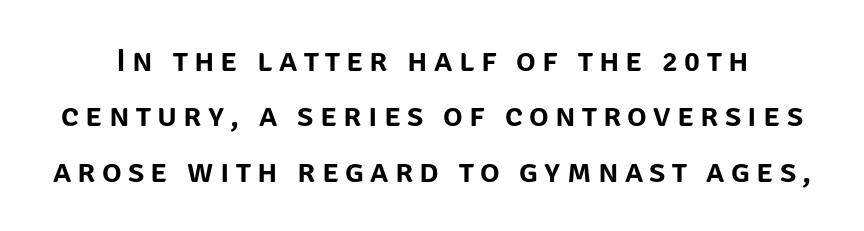
{"serif": "no", "italic": "no", "width": "normal", "stroke_contrast": "low", "x_height": "large", "monospaced": "no", "underline": "no", "line_spacing": "normal", "line_spacing_ratio": 1.68, "glyph_px": 33}
